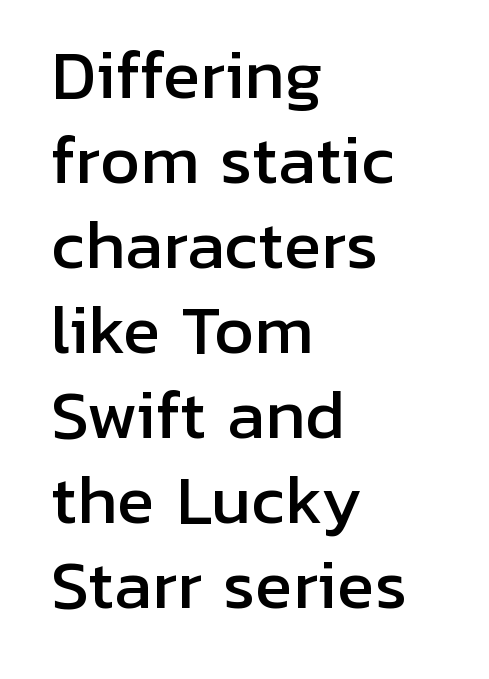
{"serif": "no", "italic": "no", "width": "normal", "stroke_contrast": "low", "x_height": "medium", "monospaced": "no", "underline": "no", "align": "left", "line_spacing": "normal", "line_spacing_ratio": 1.35, "letter_spacing": "normal", "letter_spacing_em": 0.0, "glyph_px": 63}
